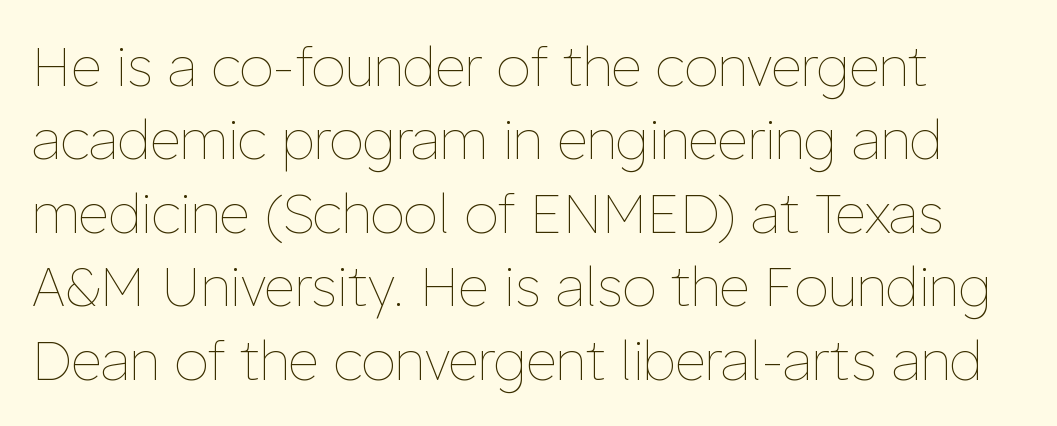
Q: Is the text bold? A: No.
Q: Is the text italic (slanted)? A: No, it is upright.
Q: Is the text underlined? A: No.
Q: Is the spacing between letters normal or unusually wide? A: Normal.
Q: Is the spacing between lines tight, normal or loose? A: Normal.
Q: Width (condensed, normal, or wide)? A: Normal.
Q: Stroke contrast? A: Low.
Q: x-height? A: Medium.
Q: Monospaced? A: No.
